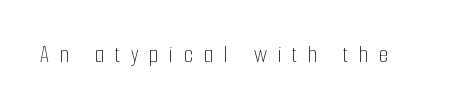
Q: Is the text bold? A: No.
Q: Is the text italic (slanted)? A: No, it is upright.
Q: Is the text underlined? A: No.
Q: Is the spacing between letters normal or unusually wide? A: Unusually wide.
